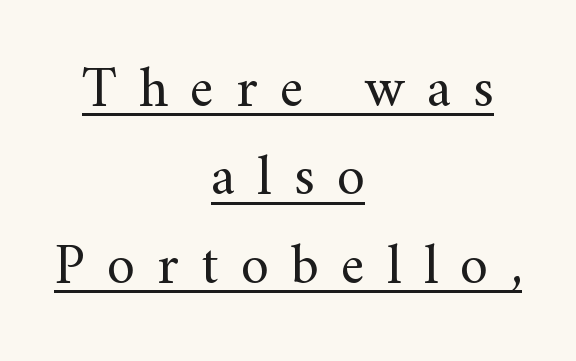
The image shows 57 px regular-weight serif type, upright; set centered, normal line spacing (1.55x), unusually wide letter spacing (+0.39 em), underlined; medium stroke contrast and a small x-height.
